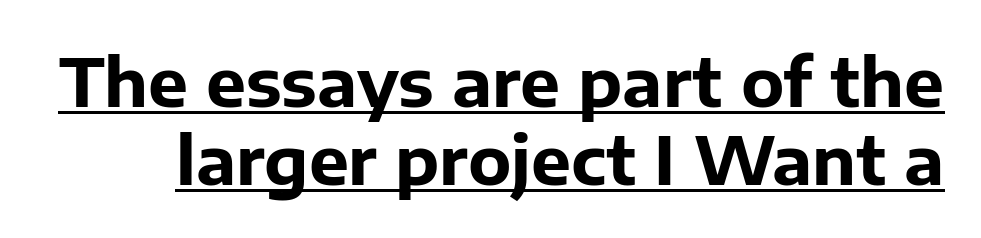
{"serif": "no", "italic": "no", "bold": "yes", "weight": "bold", "width": "normal", "stroke_contrast": "low", "x_height": "medium", "monospaced": "no", "underline": "yes", "line_spacing_ratio": 1.17, "letter_spacing": "normal", "letter_spacing_em": 0.0, "glyph_px": 67}
